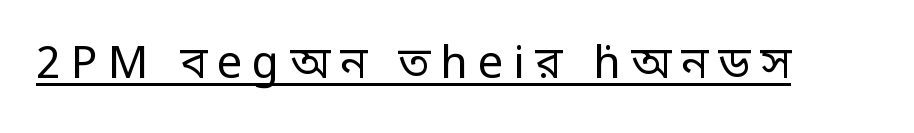
{"serif": "no", "italic": "no", "bold": "no", "weight": "regular", "width": "condensed", "stroke_contrast": "low", "monospaced": "no", "underline": "yes", "letter_spacing": "wide", "letter_spacing_em": 0.22, "glyph_px": 45}
